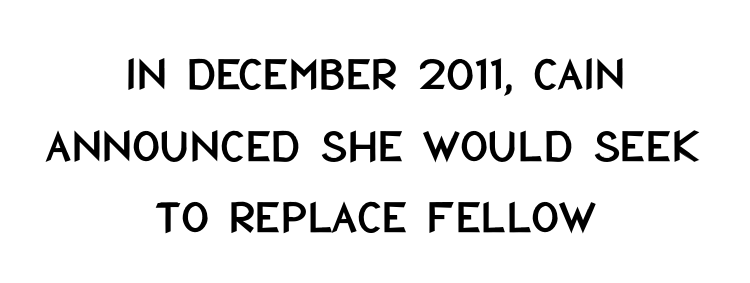
The image shows 49 px condensed sans-serif type, upright; set centered, normal line spacing (1.46x), normal letter spacing, not underlined; low stroke contrast and a large x-height.
